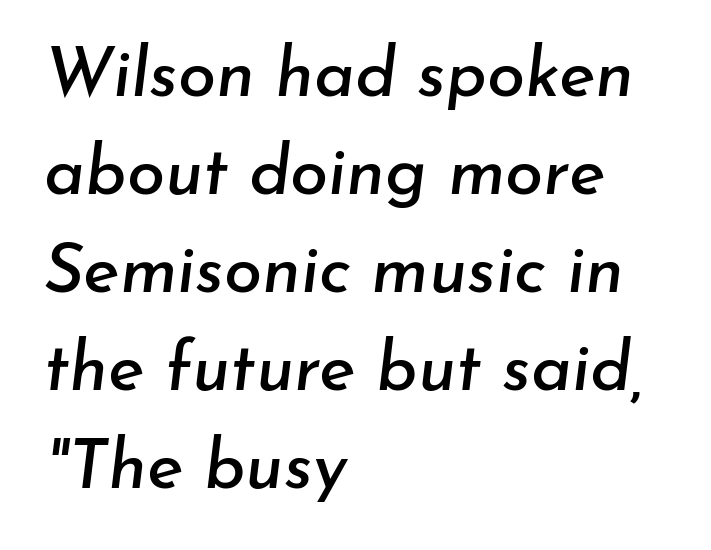
The image shows 69 px text type, italic (leaning right); set left-aligned, normal line spacing (1.42x), normal letter spacing, not underlined; low stroke contrast and a small x-height.
